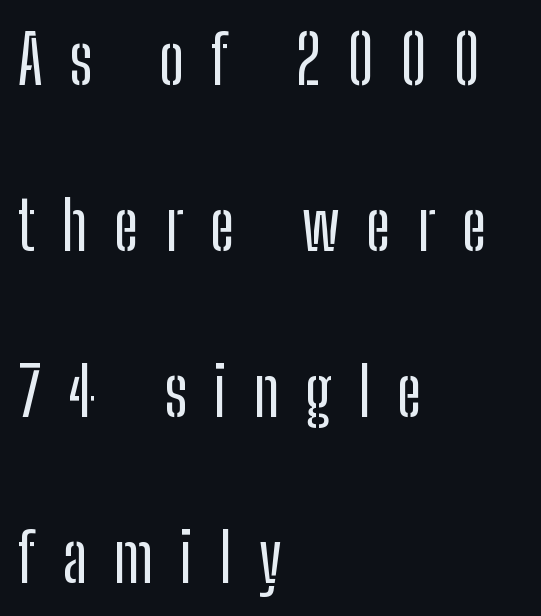
Letters rest on an invisible, unmarked baseline. Unlike a traditional serif, this face leaves its strokes unadorned. Here the designer chose a conventional face with non-uniform glyph widths. The letters are spread apart with noticeably loose tracking. These lines stack with their left ends in a neat column. In terms of leading, this rendering errs on the spacious side.
